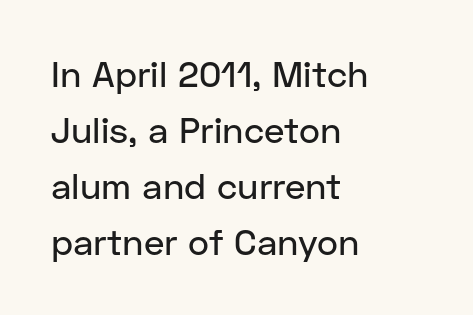
Q: Is the text italic (slanted)? A: No, it is upright.
Q: Is the typeface a serif or a sans-serif typeface? A: Sans-serif.
Q: Is the text underlined? A: No.
Q: How is the paragraph aligned? A: Left-aligned.
Q: Is the spacing between letters normal or unusually wide? A: Normal.
Q: Is the spacing between lines tight, normal or loose? A: Normal.
Q: Width (condensed, normal, or wide)? A: Normal.
Q: Stroke contrast? A: Low.
Q: x-height? A: Medium.
Q: Monospaced? A: No.
